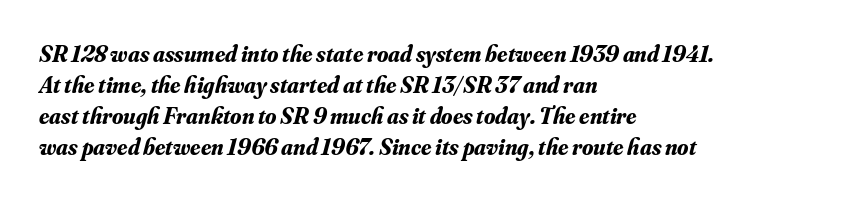
Q: Is the text bold? A: Yes.
Q: Is the text italic (slanted)? A: Yes, it leans right by about 16 degrees.
Q: Is the text underlined? A: No.
Q: How is the paragraph aligned? A: Left-aligned.
Q: Is the spacing between letters normal or unusually wide? A: Normal.
Q: Is the spacing between lines tight, normal or loose? A: Normal.
